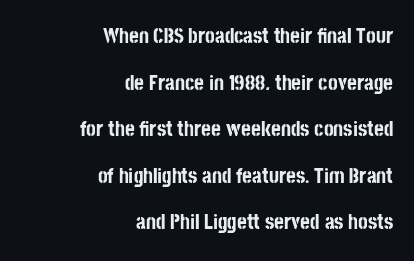
Q: Is the text bold? A: Yes.
Q: Is the text italic (slanted)? A: No, it is upright.
Q: Is the text underlined? A: No.
Q: How is the paragraph aligned? A: Right-aligned.
Q: Is the spacing between letters normal or unusually wide? A: Normal.
Q: Is the spacing between lines tight, normal or loose? A: Loose.
